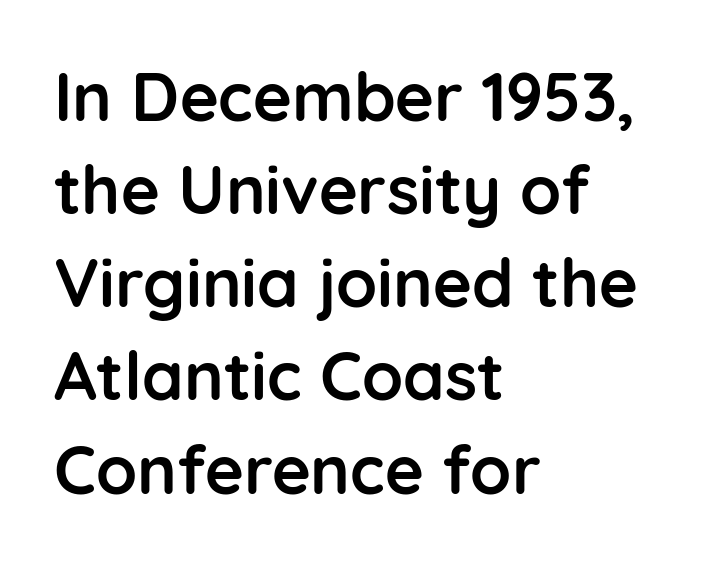
To sum up the face: it is a sans, with no serifs. Each new line begins a customary step beneath the previous one. The rendering keeps characters at their native spacing. This is roman type, the default non-slanted kind. The text block is weighted toward the left margin, trailing off unevenly rightward.
